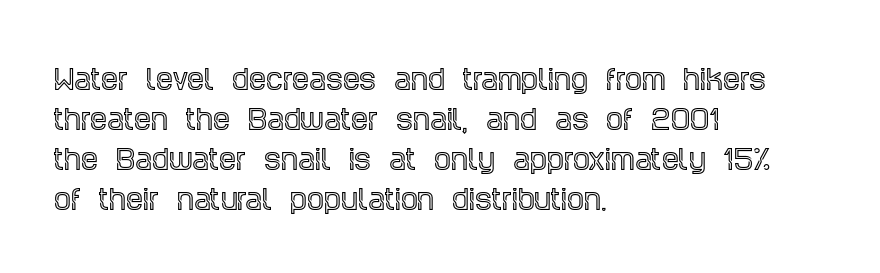
Q: Is the text italic (slanted)? A: No, it is upright.
Q: Is the text underlined? A: No.
Q: How is the paragraph aligned? A: Left-aligned.
Q: Is the spacing between letters normal or unusually wide? A: Normal.
Q: Is the spacing between lines tight, normal or loose? A: Normal.
